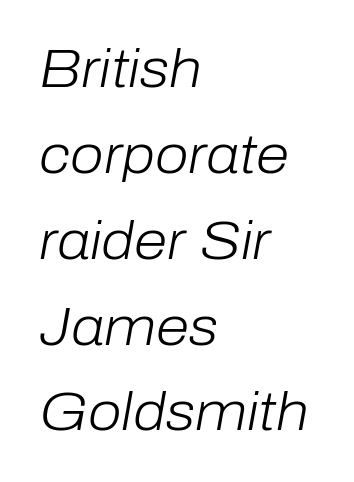
Q: Is the text bold? A: No.
Q: Is the text italic (slanted)? A: Yes, it leans right by about 10 degrees.
Q: Is the text underlined? A: No.
Q: How is the paragraph aligned? A: Left-aligned.
Q: Is the spacing between letters normal or unusually wide? A: Normal.
Q: Is the spacing between lines tight, normal or loose? A: Normal.
Q: Width (condensed, normal, or wide)? A: Normal.
Q: Stroke contrast? A: Low.
Q: x-height? A: Medium.
Q: Monospaced? A: No.
